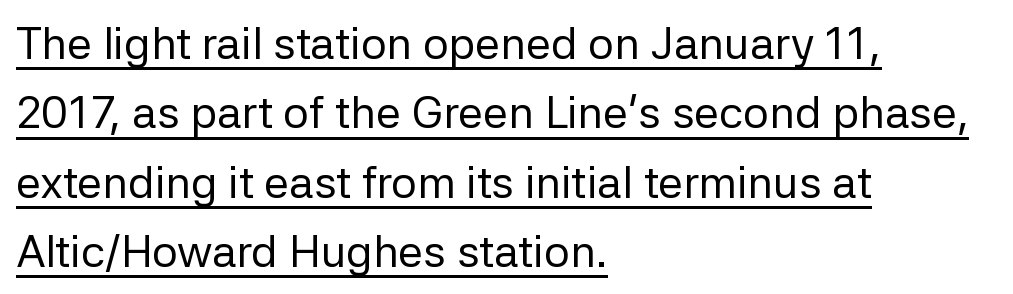
The image shows 45 px regular-weight sans-serif type, upright; set left-aligned, normal line spacing (1.54x), normal letter spacing, underlined; low stroke contrast and a medium x-height.
